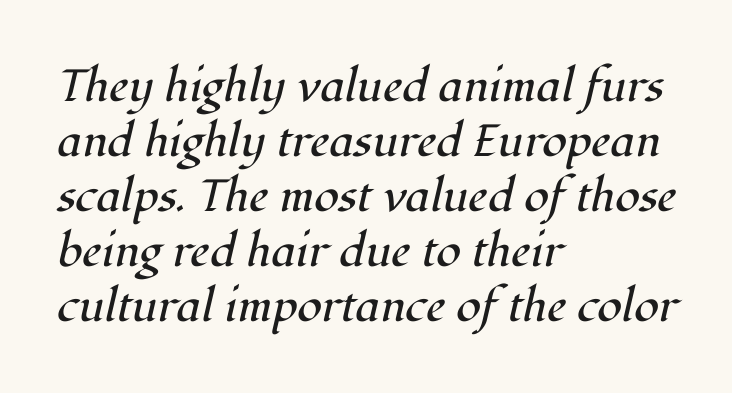
The image shows 45 px regular-weight serif type, italic (leaning right); set left-aligned, line spacing 1.22x, normal letter spacing, not underlined; high stroke contrast and a medium x-height.
